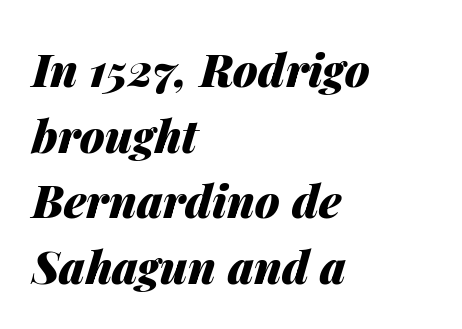
If you drew a ruler down the left edge, every line would touch it. Spacing verdict: proportional, widths tailored to each character. Every letter is thick-stroked: bold, no question. This rendering leaves character spacing at its baseline value. The text carries the slant typical of an italic or oblique font. A clean baseline with only descenders dipping below it.
